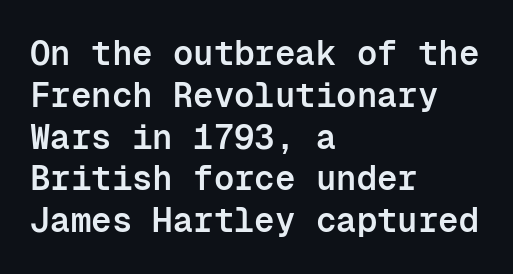
{"serif": "no", "italic": "no", "bold": "semi", "weight": "semibold", "width": "normal", "stroke_contrast": "low", "x_height": "medium", "monospaced": "yes", "underline": "no", "align": "left", "line_spacing_ratio": 1.23, "letter_spacing": "normal", "letter_spacing_em": 0.0, "glyph_px": 34}
